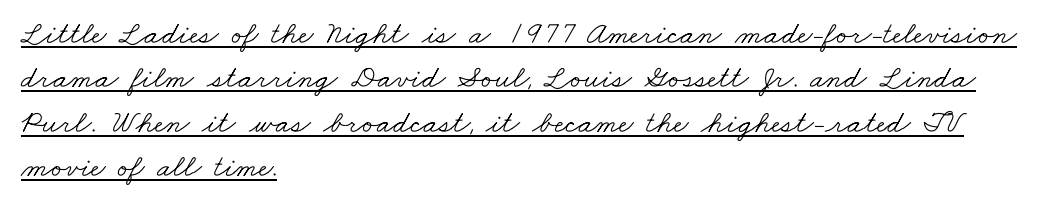
Q: Is the text bold? A: No.
Q: Is the typeface a serif or a sans-serif typeface? A: Serif.
Q: Is the text underlined? A: Yes.
Q: How is the paragraph aligned? A: Left-aligned.
Q: Is the spacing between letters normal or unusually wide? A: Normal.
Q: Is the spacing between lines tight, normal or loose? A: Normal.
Q: Width (condensed, normal, or wide)? A: Wide.
Q: Stroke contrast? A: Low.
Q: x-height? A: Small.
Q: Monospaced? A: No.
